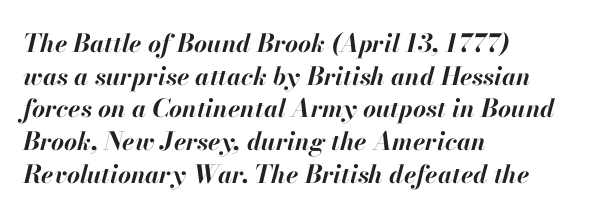
Q: Is the text bold? A: Yes.
Q: Is the text italic (slanted)? A: Yes, it leans right by about 13 degrees.
Q: Is the text underlined? A: No.
Q: How is the paragraph aligned? A: Left-aligned.
Q: Is the spacing between letters normal or unusually wide? A: Normal.
Q: Is the spacing between lines tight, normal or loose? A: Normal.
